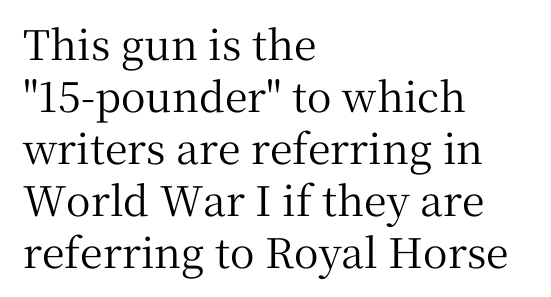
Q: Is the text italic (slanted)? A: No, it is upright.
Q: Is the typeface a serif or a sans-serif typeface? A: Serif.
Q: Is the text underlined? A: No.
Q: How is the paragraph aligned? A: Left-aligned.
Q: Is the spacing between letters normal or unusually wide? A: Normal.
Q: Is the spacing between lines tight, normal or loose? A: Normal.
Q: Width (condensed, normal, or wide)? A: Normal.
Q: Stroke contrast? A: Medium.
Q: x-height? A: Medium.
Q: Monospaced? A: No.
